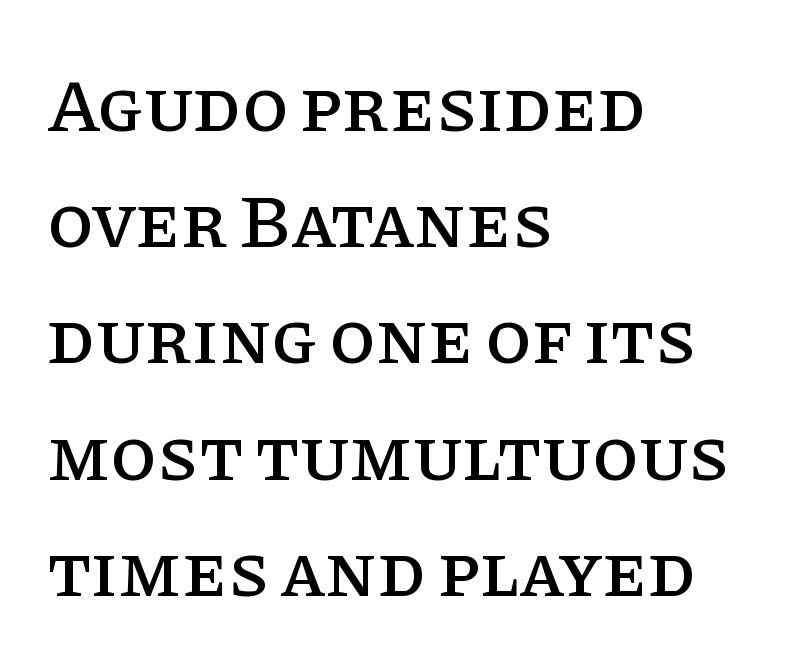
Small tapered or slab feet sit at the stroke ends, so this counts as serif. Is the block centered? No — it sits flush against the left margin. In terms of leading, this rendering sits right in the middle. These lines were composed using upright roman letters. Is this a fixed-width face? No — the glyphs have proportional, varying widths.
